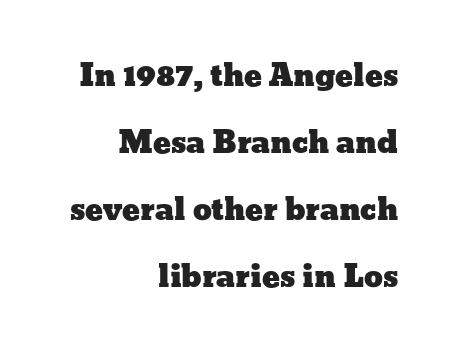
Q: Is the text italic (slanted)? A: No, it is upright.
Q: Is the text underlined? A: No.
Q: How is the paragraph aligned? A: Right-aligned.
Q: Is the spacing between letters normal or unusually wide? A: Normal.
Q: Is the spacing between lines tight, normal or loose? A: Loose.
Q: Width (condensed, normal, or wide)? A: Wide.
Q: Stroke contrast? A: Low.
Q: x-height? A: Medium.
Q: Monospaced? A: No.
